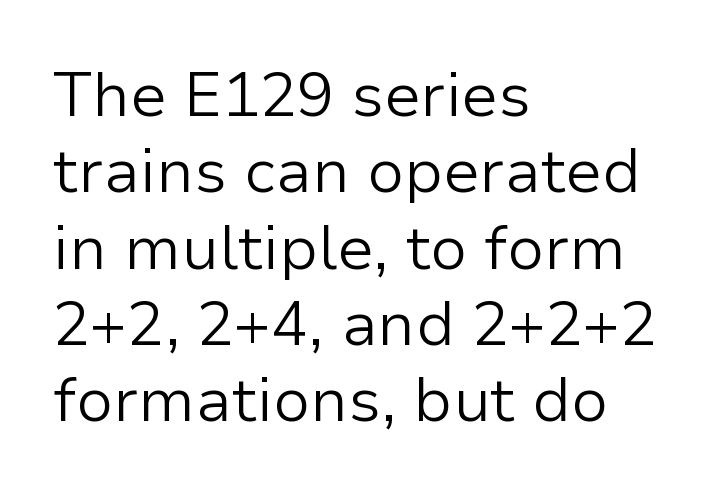
Character widths vary here, with narrow letters taking less room than wide ones. No chunkiness to these letters — they're not bold. Does the copy run flush right? No — it runs flush left. To sum up the face: it is a sans, with no serifs. Nope, not italic — everything's standing straight.
